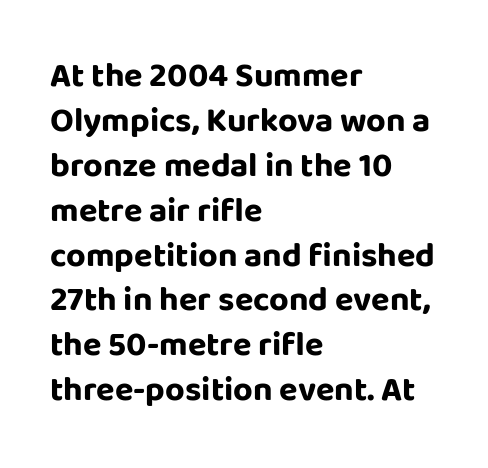
The image shows 34 px bold sans-serif type, upright; set left-aligned, normal line spacing (1.32x), normal letter spacing, not underlined; low stroke contrast and a large x-height.
